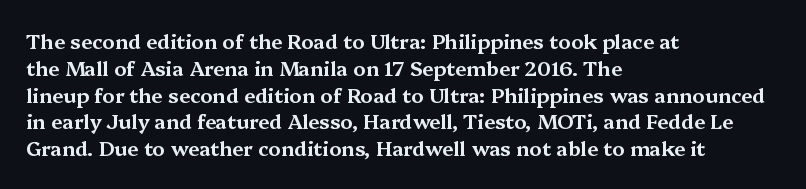
{"italic": "no", "underline": "no", "align": "left", "line_spacing": "normal", "line_spacing_ratio": 1.34, "letter_spacing": "normal", "letter_spacing_em": 0.0, "glyph_px": 20}
